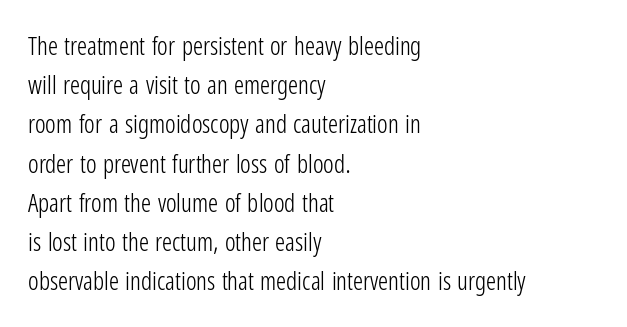
Q: Is the text bold? A: No.
Q: Is the text italic (slanted)? A: No, it is upright.
Q: Is the text underlined? A: No.
Q: How is the paragraph aligned? A: Left-aligned.
Q: Is the spacing between letters normal or unusually wide? A: Normal.
Q: Is the spacing between lines tight, normal or loose? A: Normal.
